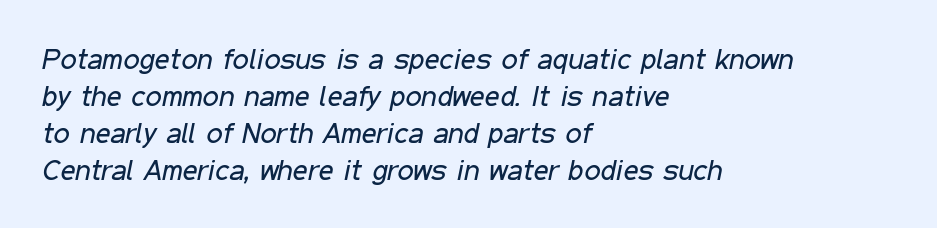
The image shows 29 px regular-weight, condensed type, italic (leaning right); set left-aligned, normal line spacing (1.28x), normal letter spacing, not underlined; low stroke contrast and a medium x-height.
